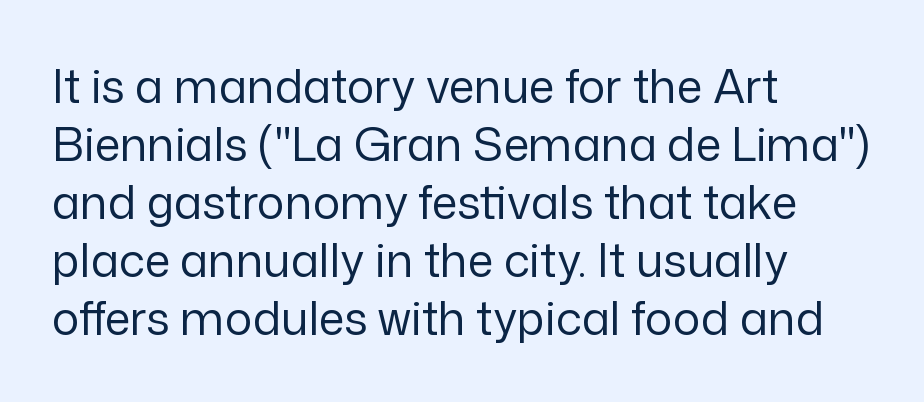
This sample uses plain, unmodified letter spacing. The lines are quadded left. Whoever set this chose a conventional vertical rhythm. No feet cap the strokes, marking this as sans-serif type. Here the designer chose a conventional face with non-uniform glyph widths. A roman cut, with each character standing at attention.
